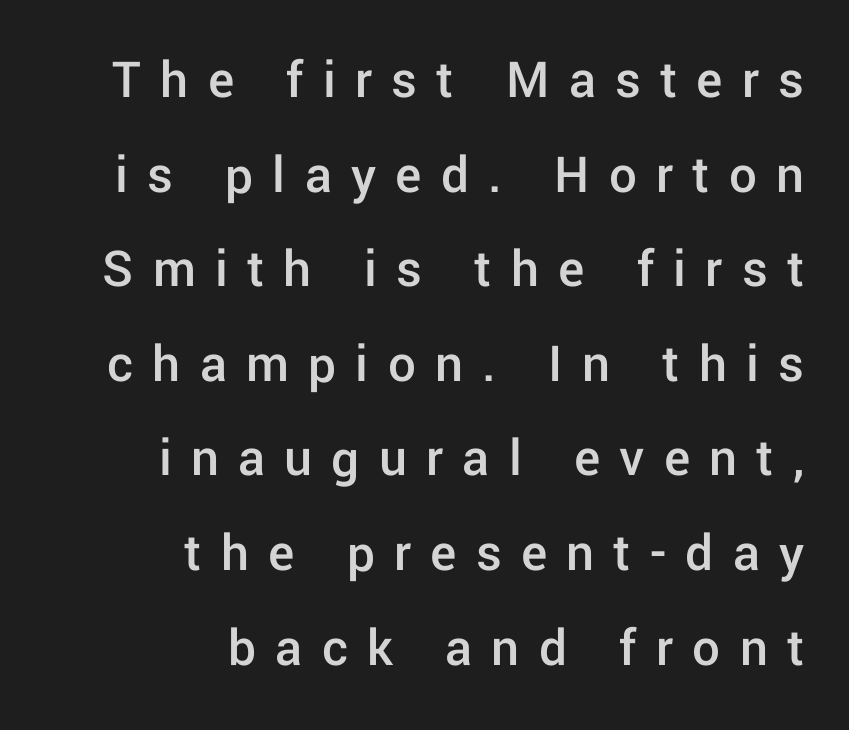
{"serif": "no", "italic": "no", "bold": "semi", "weight": "semibold", "width": "normal", "stroke_contrast": "low", "x_height": "medium", "monospaced": "no", "underline": "no", "align": "right", "line_spacing_ratio": 1.72, "letter_spacing": "wide", "letter_spacing_em": 0.35, "glyph_px": 55}
